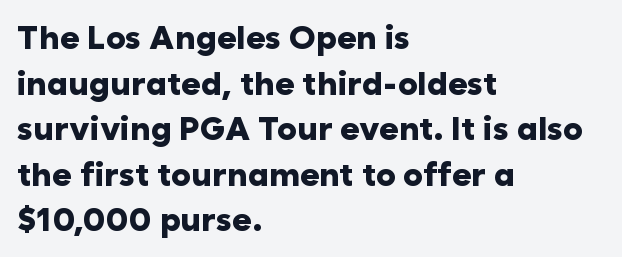
{"serif": "no", "italic": "no", "bold": "yes", "weight": "heavy", "width": "normal", "stroke_contrast": "low", "x_height": "medium", "monospaced": "no", "underline": "no", "align": "left", "line_spacing": "normal", "line_spacing_ratio": 1.38, "letter_spacing": "normal", "letter_spacing_em": 0.0, "glyph_px": 33}
